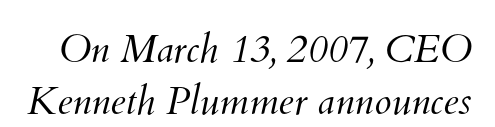
{"bold": "no", "weight": "light", "width": "normal", "stroke_contrast": "medium", "x_height": "small", "monospaced": "no", "underline": "no", "line_spacing": "normal", "line_spacing_ratio": 1.34, "letter_spacing": "normal", "letter_spacing_em": 0.0, "glyph_px": 39}
